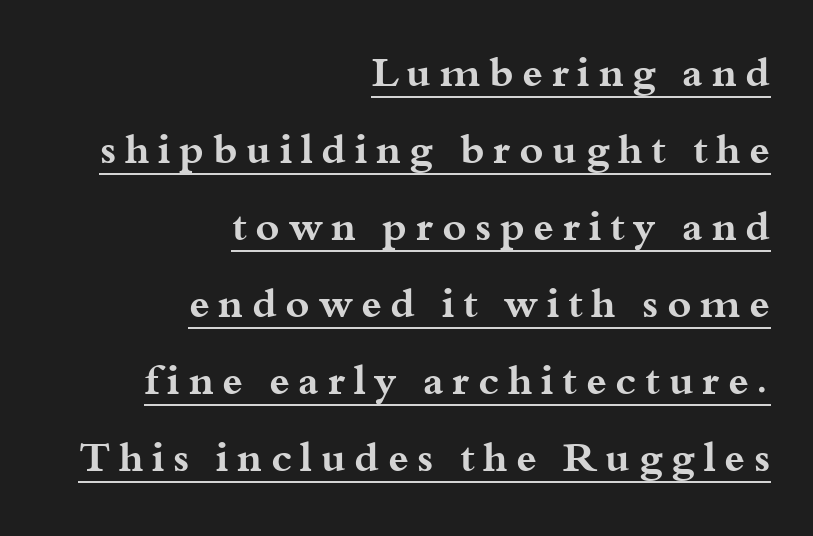
{"serif": "yes", "italic": "no", "bold": "yes", "weight": "bold", "width": "wide", "stroke_contrast": "medium", "x_height": "small", "monospaced": "no", "underline": "yes", "align": "right", "line_spacing_ratio": 1.88, "letter_spacing": "wide", "letter_spacing_em": 0.21, "glyph_px": 41}
